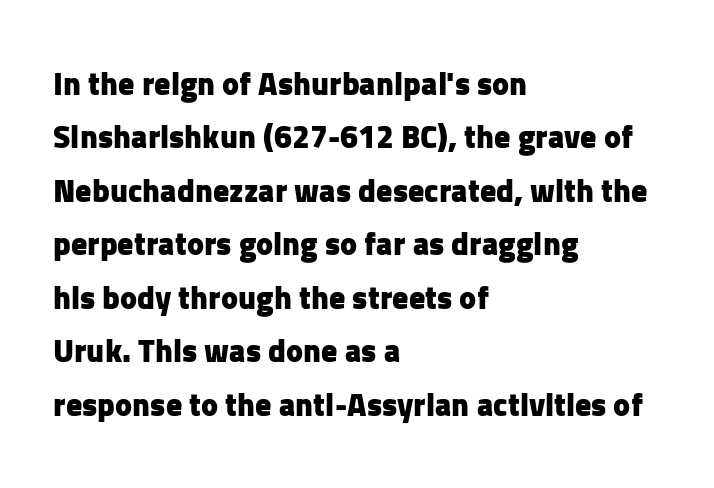
The image shows 32 px heavy sans-serif type, upright; set left-aligned, normal line spacing (1.67x), normal letter spacing, not underlined; low stroke contrast and a medium x-height.
